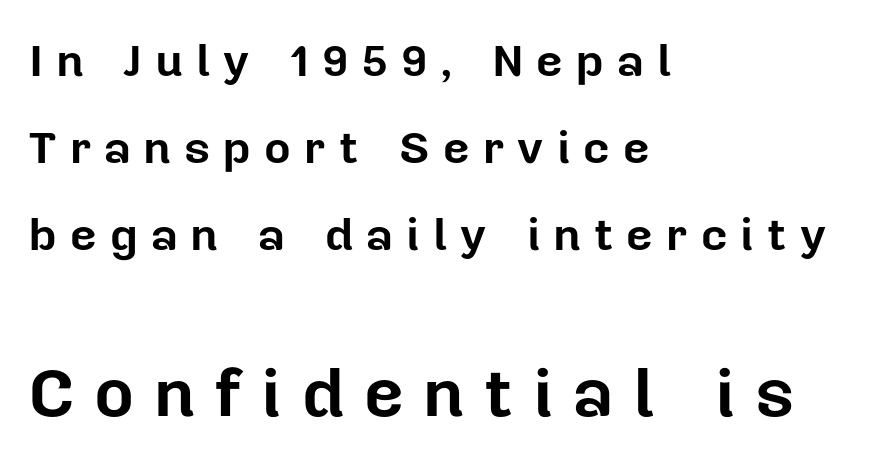
{"serif": "no", "italic": "no", "bold": "yes", "weight": "bold", "width": "normal", "stroke_contrast": "low", "x_height": "medium", "monospaced": "no", "underline": "no", "align": "left", "line_spacing_ratio": 1.89, "letter_spacing": "wide", "letter_spacing_em": 0.29, "larger_block": "second", "size_ratio": 1.5, "glyph_px": 69}
